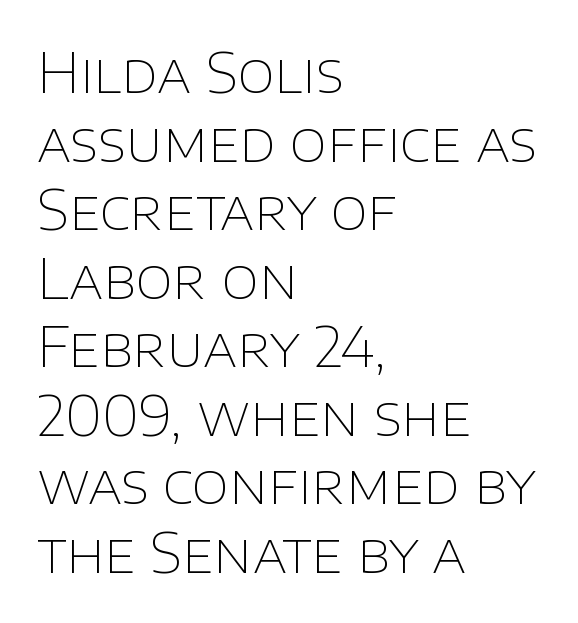
Evenly set lines give the paragraph a standard silhouette. Compared with a centered layout, this one pins lines to the left instead. The letters advance in unequal steps, a hallmark of proportional type. A clean baseline with only descenders dipping below it. Grotesque or geometric, the face here clearly has no serifs. On a weight scale, this lands at 450 or below.
